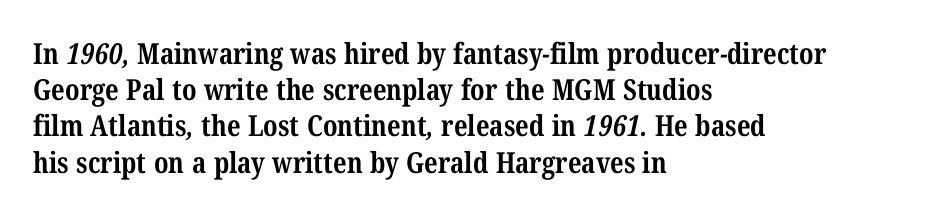
{"serif": "yes", "bold": "yes", "weight": "bold", "width": "condensed", "stroke_contrast": "medium", "x_height": "medium", "monospaced": "no", "underline": "no", "align": "left", "line_spacing": "normal", "line_spacing_ratio": 1.25, "letter_spacing": "normal", "letter_spacing_em": 0.0, "glyph_px": 29}
